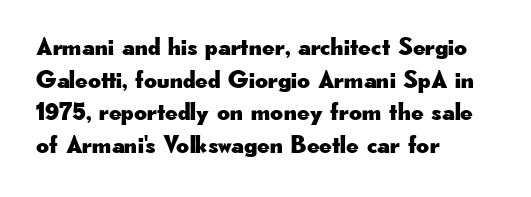
Q: Is the text italic (slanted)? A: No, it is upright.
Q: Is the text underlined? A: No.
Q: How is the paragraph aligned? A: Left-aligned.
Q: Is the spacing between letters normal or unusually wide? A: Normal.
Q: Is the spacing between lines tight, normal or loose? A: Normal.
